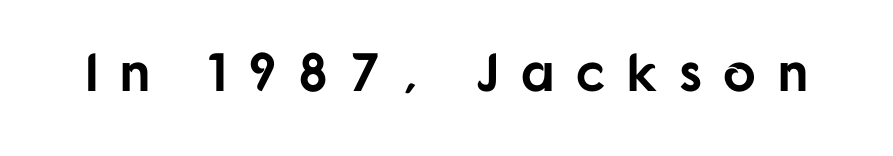
{"serif": "no", "italic": "no", "bold": "yes", "weight": "bold", "width": "normal", "stroke_contrast": "low", "x_height": "medium", "monospaced": "no", "underline": "no", "letter_spacing": "wide", "letter_spacing_em": 0.4, "glyph_px": 54}
